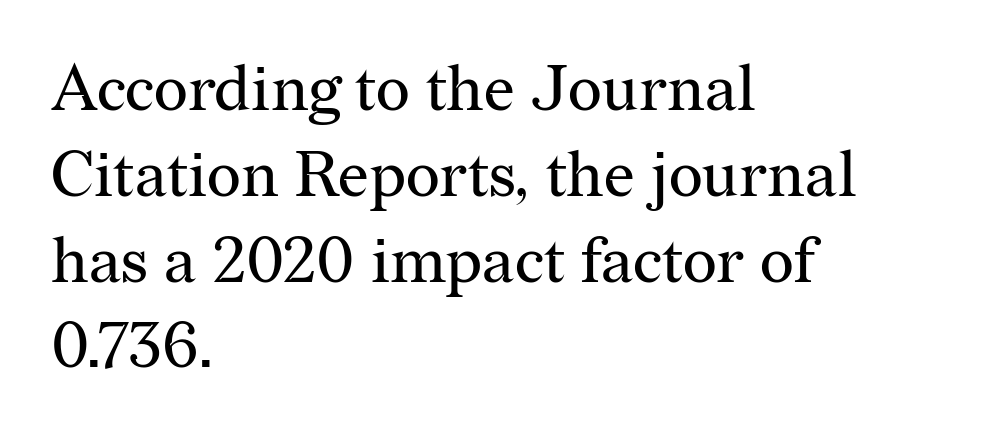
{"serif": "yes", "italic": "no", "bold": "no", "weight": "regular", "width": "normal", "stroke_contrast": "medium", "x_height": "medium", "monospaced": "no", "underline": "no", "align": "left", "line_spacing": "normal", "line_spacing_ratio": 1.32, "letter_spacing": "normal", "letter_spacing_em": 0.0, "glyph_px": 65}
